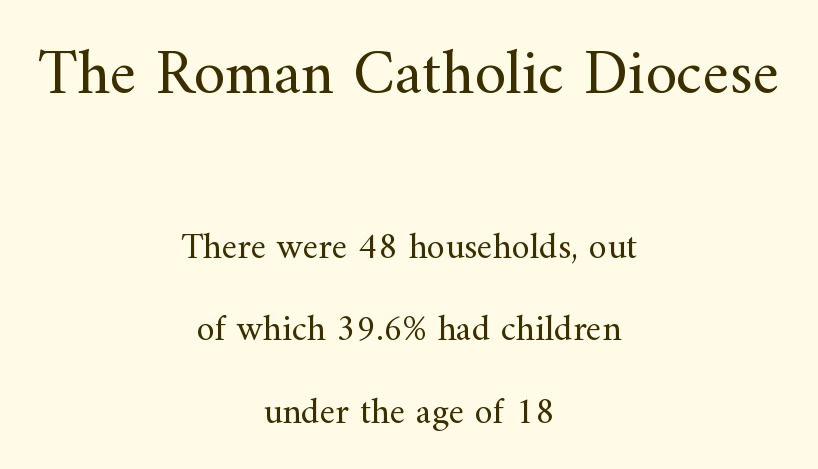
Caption: face not bold, strokes unweighted. This is roman type, the default non-slanted kind. Leftover space on each line is divided equally before and after the words. Widely set lines give the paragraph a tall, airy silhouette. Is the lower block the larger one? No — the upper block carries the bigger type.
